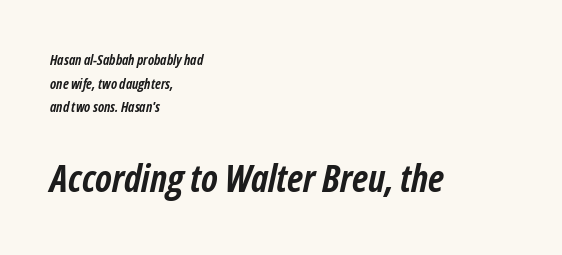
{"italic": "yes", "lean": "right", "slant_degrees": 12, "bold": "yes", "weight": "semibold", "width": "condensed", "stroke_contrast": "low", "x_height": "medium", "monospaced": "no", "underline": "no", "align": "left", "line_spacing": "normal", "line_spacing_ratio": 1.69, "letter_spacing": "normal", "letter_spacing_em": 0.0, "larger_block": "second", "size_ratio": 2.71, "glyph_px": 38}
